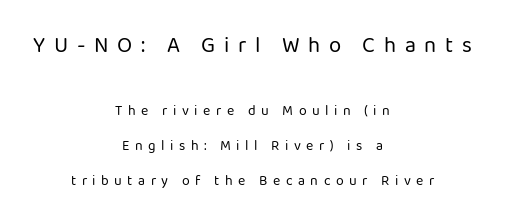
Teacher's note: observe the equal gaps on both sides — that is centered alignment. Caption: expanded tracking, letters set apart. Size hierarchy here favors the leading block over the trailing one. Vertically, the passage feels expansive, rows floating well apart. The lettering stays uniformly vertical, giving the passage a roman look. A light-to-regular cut is what we see here.
